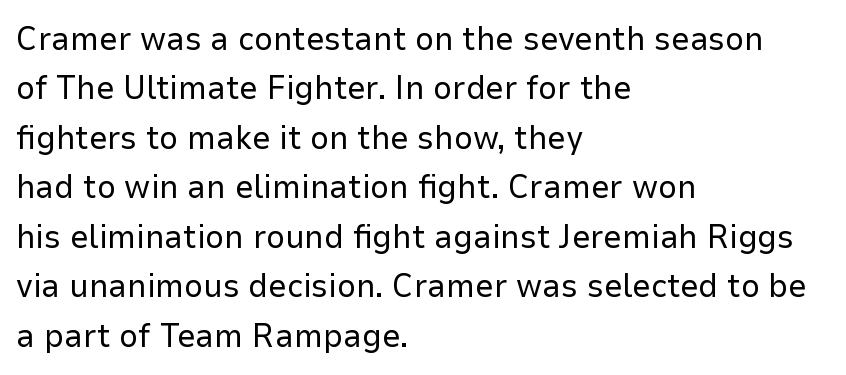
The image shows 33 px regular-weight sans-serif type, upright; set left-aligned, normal line spacing (1.5x), normal letter spacing, not underlined; low stroke contrast and a medium x-height.
